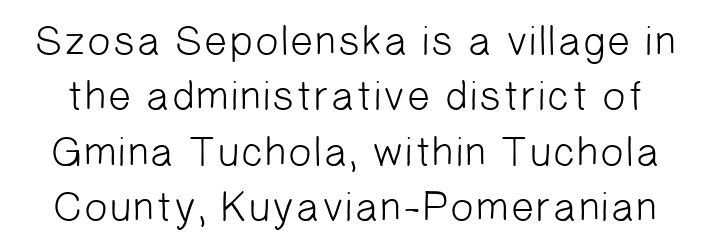
Q: Is the text bold? A: No.
Q: Is the typeface a serif or a sans-serif typeface? A: Sans-serif.
Q: Is the text underlined? A: No.
Q: Is the spacing between letters normal or unusually wide? A: Normal.
Q: Is the spacing between lines tight, normal or loose? A: Normal.
Q: Width (condensed, normal, or wide)? A: Normal.
Q: Stroke contrast? A: Low.
Q: x-height? A: Medium.
Q: Monospaced? A: No.
